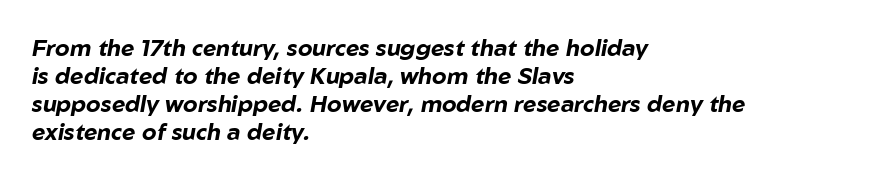
The image shows 23 px bold type, italic (leaning right); set left-aligned, line spacing 1.22x, normal letter spacing, not underlined.
